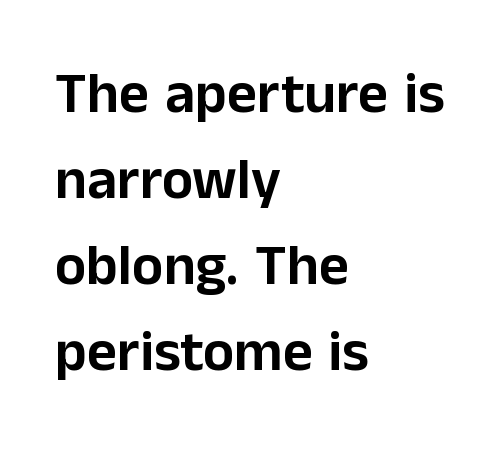
The image shows 58 px sans-serif type, upright; set left-aligned, normal line spacing (1.48x), normal letter spacing, not underlined; low stroke contrast and a medium x-height.
